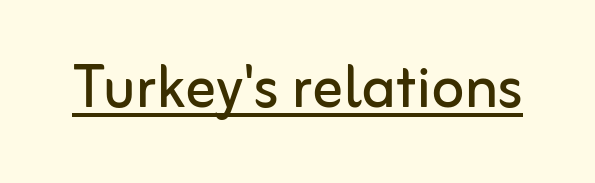
{"serif": "no", "italic": "no", "bold": "no", "weight": "regular", "width": "normal", "stroke_contrast": "low", "x_height": "medium", "monospaced": "no", "underline": "yes", "letter_spacing": "normal", "letter_spacing_em": 0.0, "glyph_px": 76}
